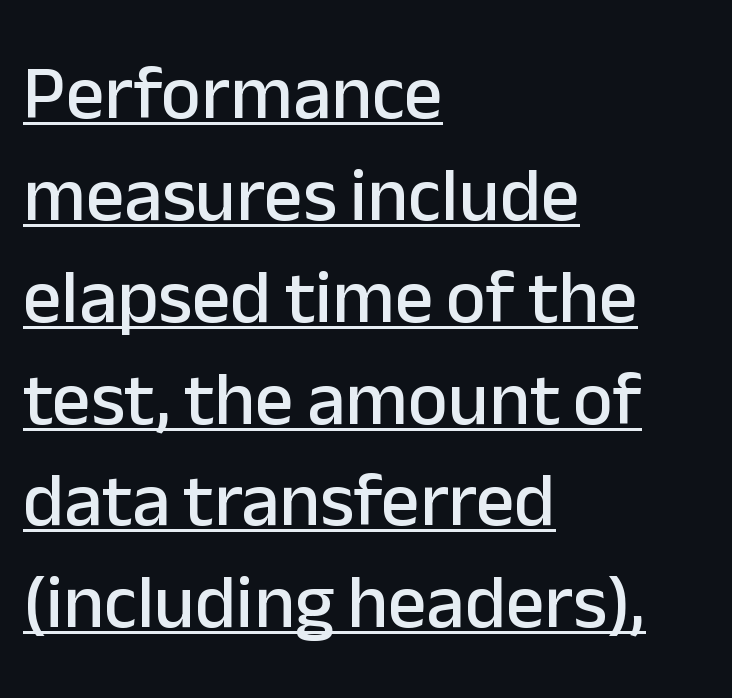
{"serif": "no", "italic": "no", "width": "normal", "stroke_contrast": "low", "x_height": "medium", "monospaced": "no", "underline": "yes", "align": "left", "line_spacing": "normal", "line_spacing_ratio": 1.34, "letter_spacing": "normal", "letter_spacing_em": 0.0, "glyph_px": 76}
